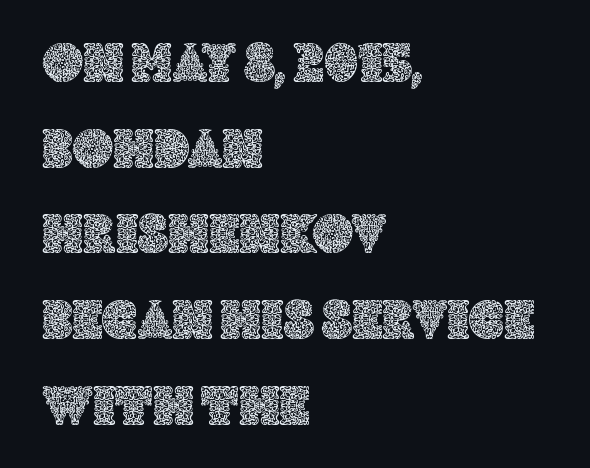
{"italic": "no", "width": "normal", "x_height": "large", "monospaced": "no", "underline": "no", "align": "left", "line_spacing": "normal", "line_spacing_ratio": 1.53, "letter_spacing": "normal", "letter_spacing_em": 0.0, "glyph_px": 56}
